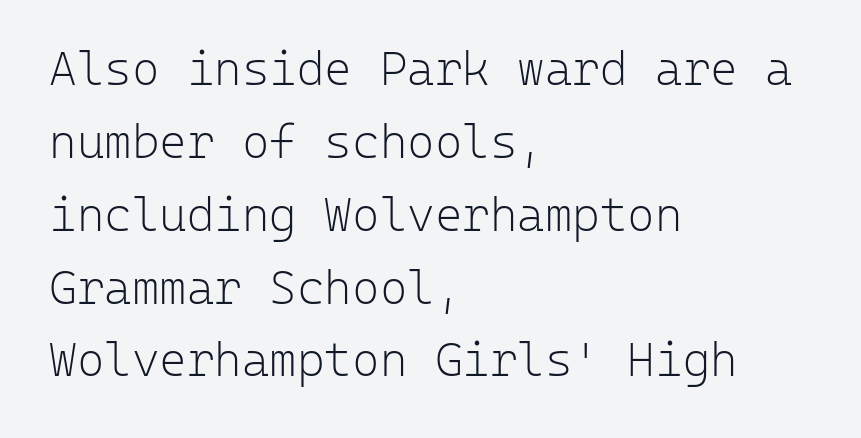
Q: Is the text bold? A: No.
Q: Is the text italic (slanted)? A: No, it is upright.
Q: Is the typeface a serif or a sans-serif typeface? A: Sans-serif.
Q: Is the text underlined? A: No.
Q: How is the paragraph aligned? A: Left-aligned.
Q: Is the spacing between letters normal or unusually wide? A: Normal.
Q: Is the spacing between lines tight, normal or loose? A: Normal.
Q: Width (condensed, normal, or wide)? A: Normal.
Q: Stroke contrast? A: Low.
Q: x-height? A: Medium.
Q: Monospaced? A: Yes.
